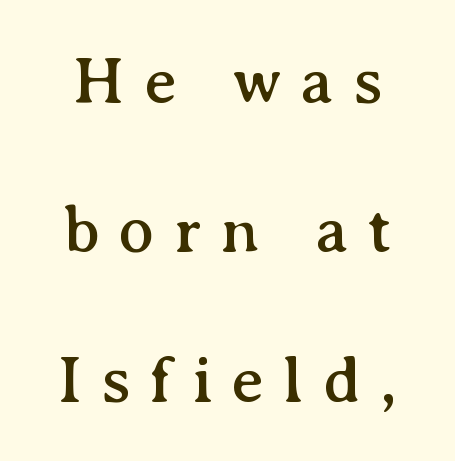
Letter spacing: wide. The zone under the glyphs is completely vacant. Posture: vertical. The face used here is seriffed, in the tradition of book romans. These lines are rendered in a variable-pitch font. The lines are spread far apart with generous leading.
